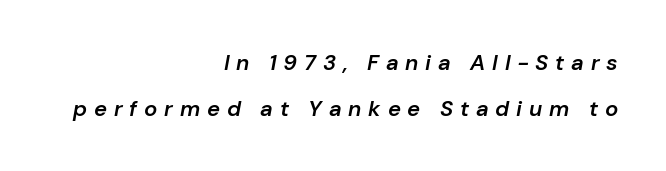
{"italic": "yes", "lean": "right", "slant_degrees": 10, "bold": "semi", "underline": "no", "align": "right", "line_spacing": "loose", "line_spacing_ratio": 2.08, "letter_spacing": "wide", "letter_spacing_em": 0.31, "glyph_px": 22}
